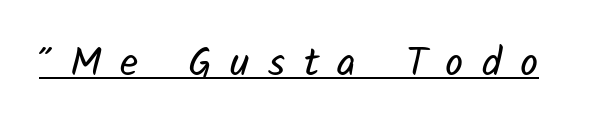
Stroke thickness stays within the range of a standard reading face or lighter. Grotesque or geometric, the face here clearly has no serifs. The letters advance in unequal steps, a hallmark of proportional type. Substantial extra tracking has been applied to these lines.
